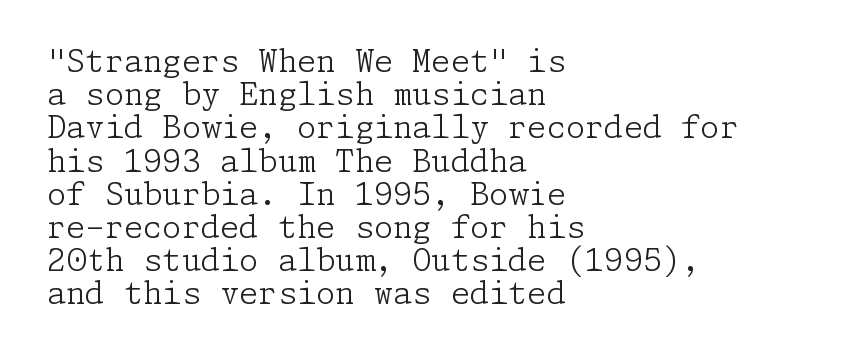
Serif or sans? Serif — the stroke terminals have little feet. This is the regular roman posture of the typeface. No chunkiness to these letters — they're not bold. Between one letter and the next there's only the usual sliver of space. The compositor pushed each line to the left boundary. Has an underline been added? It has not.
